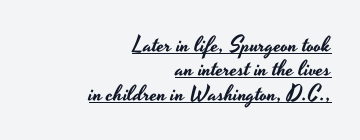
Q: Is the text italic (slanted)? A: Yes.
Q: Is the text underlined? A: Yes.
Q: How is the paragraph aligned? A: Right-aligned.
Q: Is the spacing between letters normal or unusually wide? A: Normal.
Q: Is the spacing between lines tight, normal or loose? A: Tight.
